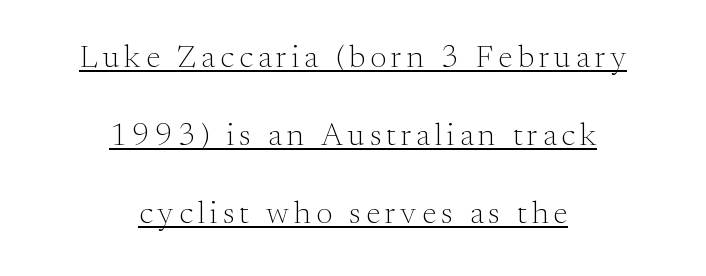
Horizontal alignment here is central, giving a formal, balanced look. The face used here is proportionally spaced, like ordinary book or web type. Is the type heavy? It reads as light-to-regular instead. The designer dialed line spacing up above the default.
